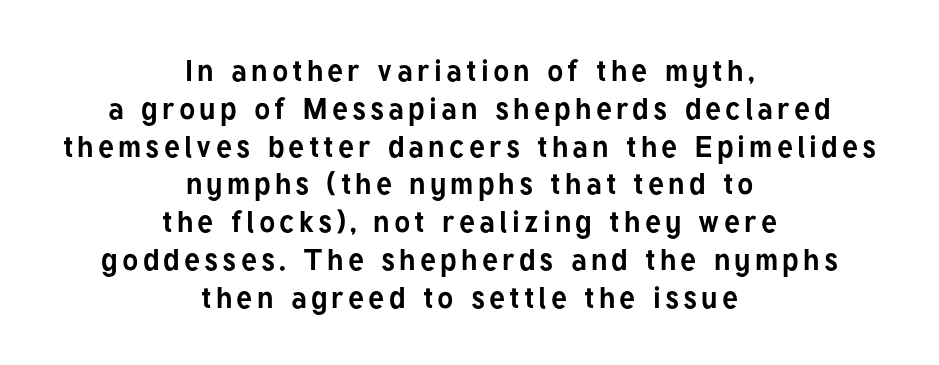
Q: Is the text bold? A: Yes.
Q: Is the text italic (slanted)? A: No, it is upright.
Q: Is the typeface a serif or a sans-serif typeface? A: Sans-serif.
Q: Is the text underlined? A: No.
Q: How is the paragraph aligned? A: Centered.
Q: Is the spacing between lines tight, normal or loose? A: Normal.
Q: Width (condensed, normal, or wide)? A: Normal.
Q: Stroke contrast? A: Low.
Q: x-height? A: Medium.
Q: Monospaced? A: No.
